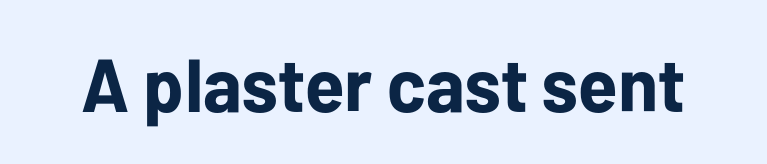
Q: Is the text bold? A: Yes.
Q: Is the text italic (slanted)? A: No, it is upright.
Q: Is the typeface a serif or a sans-serif typeface? A: Sans-serif.
Q: Is the text underlined? A: No.
Q: Is the spacing between letters normal or unusually wide? A: Normal.
Q: Width (condensed, normal, or wide)? A: Normal.
Q: Stroke contrast? A: Low.
Q: x-height? A: Medium.
Q: Monospaced? A: No.
